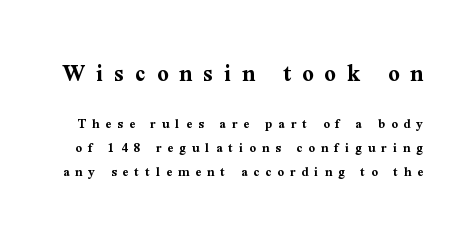
Q: Is the text bold? A: Yes.
Q: Is the text italic (slanted)? A: No, it is upright.
Q: Is the text underlined? A: No.
Q: Is the spacing between letters normal or unusually wide? A: Unusually wide.
Q: Is the spacing between lines tight, normal or loose? A: Normal.
Q: Which block of text is set in a larger size, the first (top) or the second (bottom)? A: The first (top) one.
